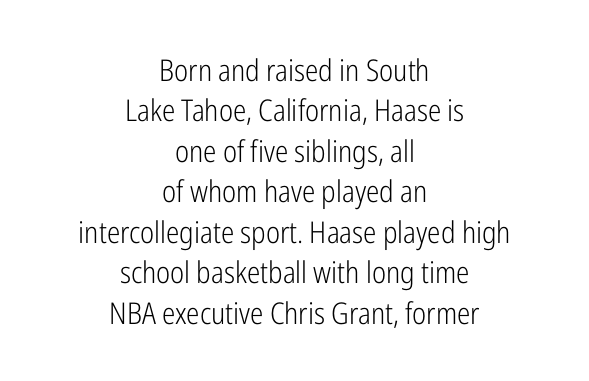
The image shows 30 px light, condensed sans-serif type, upright; set centered, normal line spacing (1.35x), normal letter spacing, not underlined; low stroke contrast and a medium x-height.
